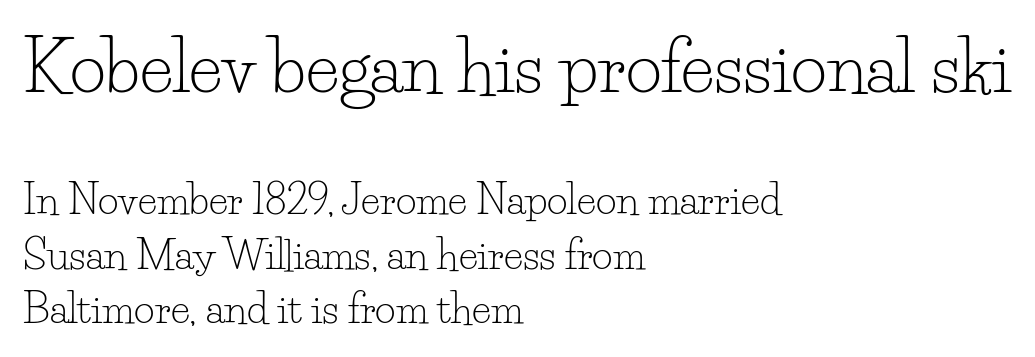
These lines are rendered in a variable-pitch font. Is this a heavy cut? Hardly; it is regular or lighter. Evenly set lines give the paragraph a standard silhouette. A student would call this left alignment; a typographer would say flush left, rag right. Bare-footed words on every line. Font category for this specimen: serif.
